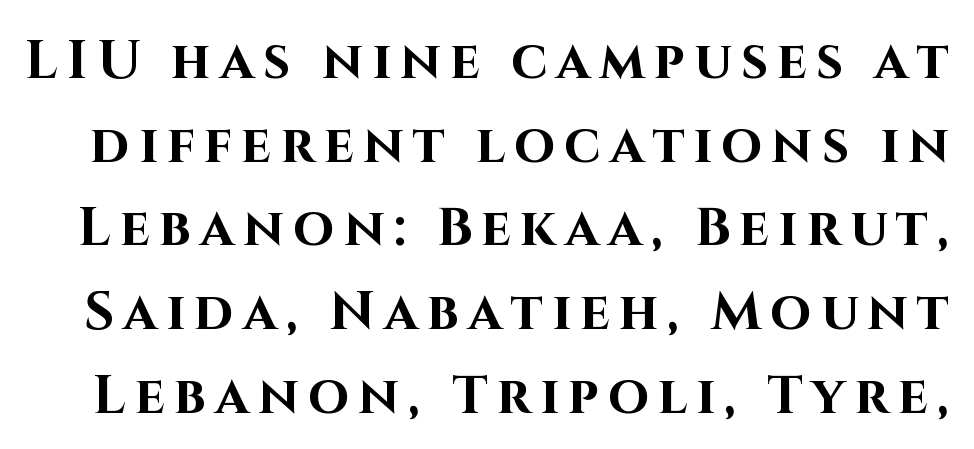
This sample uses an upright cut, with every glyph sitting square on the baseline. A bare baseline throughout the passage. Vertical spacing — default. A typesetter would label this face a sans. This sample has the flowing, uneven cadence of proportional lettering.
